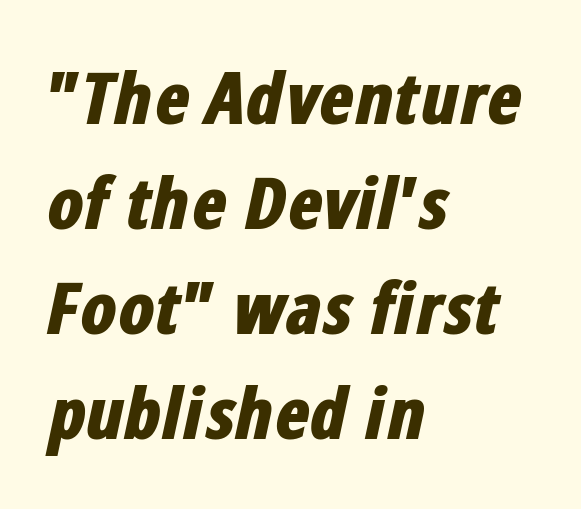
{"italic": "yes", "lean": "right", "slant_degrees": 12, "bold": "yes", "weight": "bold", "width": "condensed", "stroke_contrast": "low", "x_height": "medium", "monospaced": "no", "underline": "no", "align": "left", "line_spacing": "normal", "line_spacing_ratio": 1.46, "letter_spacing": "normal", "letter_spacing_em": 0.0, "glyph_px": 72}
